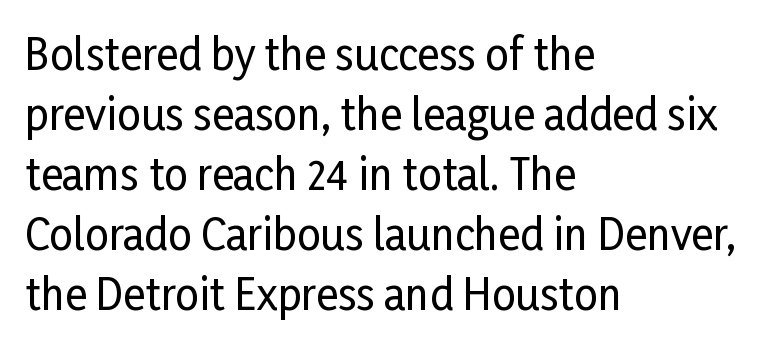
This sample has the flowing, uneven cadence of proportional lettering. A normal amount of white space separates one row of letters from the next. Serif or sans? Sans — the stroke terminals are bare. The letters sit at their default tracking, neither squeezed nor spread. Honestly, there is no underline to notice here at all.
